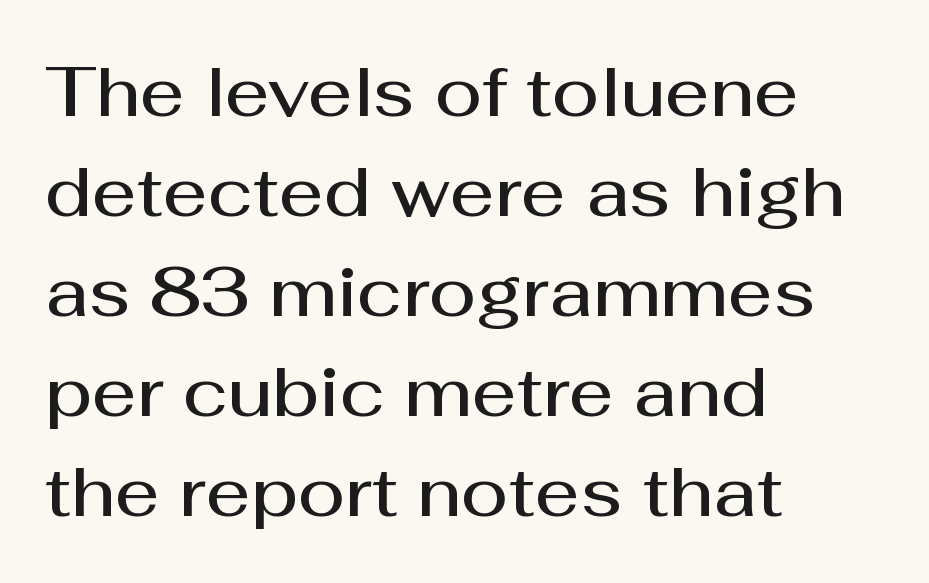
Glyph-to-glyph distance matches everyday printed text. The lettering holds an erect, upright posture throughout. Each letter keeps its own natural width here, so spacing adapts to shape. The foot of each line stays bare and open. The paragraph shown leans on its left margin.
